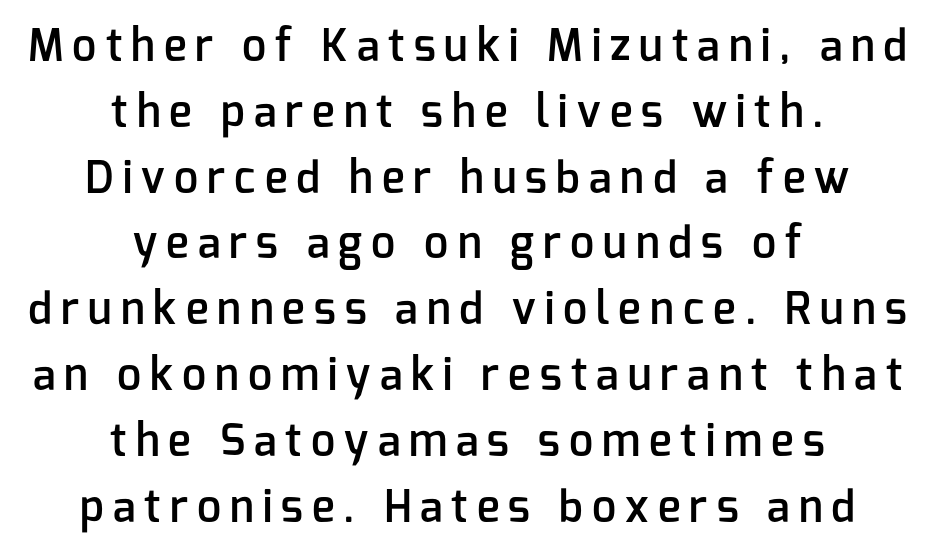
Centered paragraph, ragged on both sides. The space beneath each line is pristine and unruled. These lines have a slow, spaced-out rhythm from letter to letter. Do the letters lean? They stand straight.
